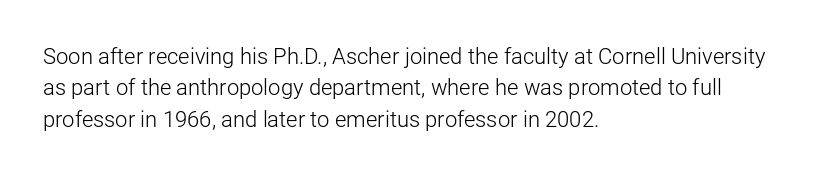
The line-height multiplier appears to be the usual default. The ragged edge is on the right, which tells us the setting is flush left. A typesetter would mark this as roman, not italic. This sample uses plain, unmodified letter spacing. No letter is thick-stroked: the sample isn't bold.
